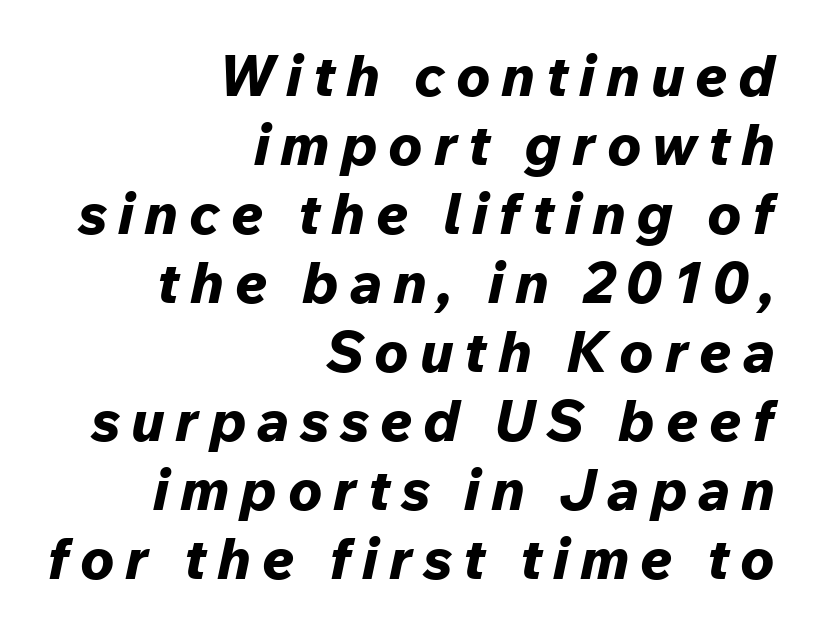
{"italic": "yes", "lean": "right", "slant_degrees": 12, "bold": "yes", "weight": "bold", "width": "normal", "stroke_contrast": "low", "x_height": "medium", "monospaced": "no", "underline": "no", "align": "right", "line_spacing_ratio": 1.21, "glyph_px": 57}
